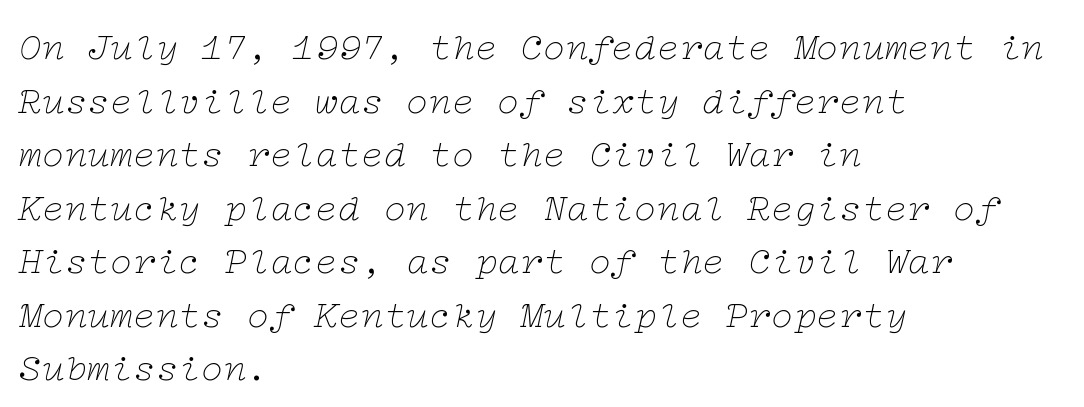
{"serif": "yes", "italic": "yes", "lean": "right", "slant_degrees": 12, "bold": "no", "weight": "thin", "width": "wide", "stroke_contrast": "low", "x_height": "medium", "underline": "no", "align": "left", "line_spacing": "normal", "line_spacing_ratio": 1.41, "letter_spacing": "normal", "letter_spacing_em": 0.0, "glyph_px": 38}
